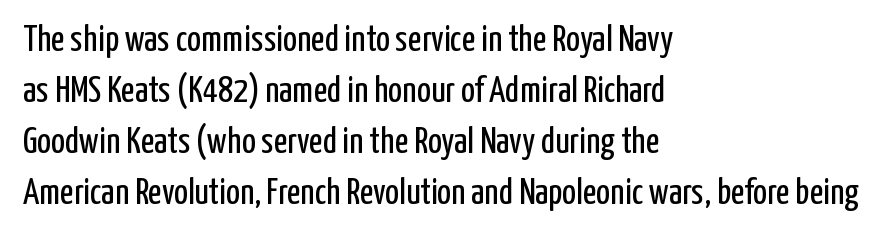
Weight: regular or lighter. It's the straight-up-and-down kind of type. The baseline area is clear. Letter spacing: default. Whoever set this chose a conventional vertical rhythm.
